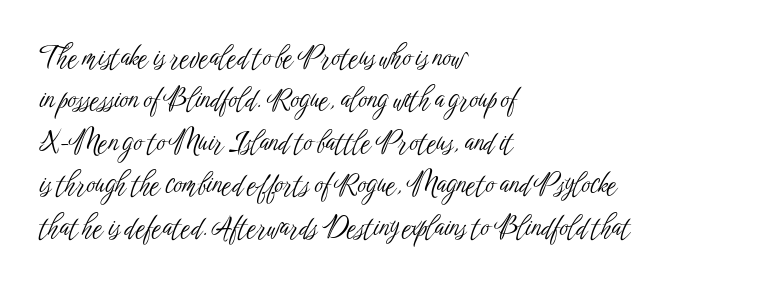
Q: Is the text bold? A: No.
Q: Is the text italic (slanted)? A: Yes.
Q: Is the text underlined? A: No.
Q: How is the paragraph aligned? A: Left-aligned.
Q: Is the spacing between letters normal or unusually wide? A: Normal.
Q: Is the spacing between lines tight, normal or loose? A: Normal.
